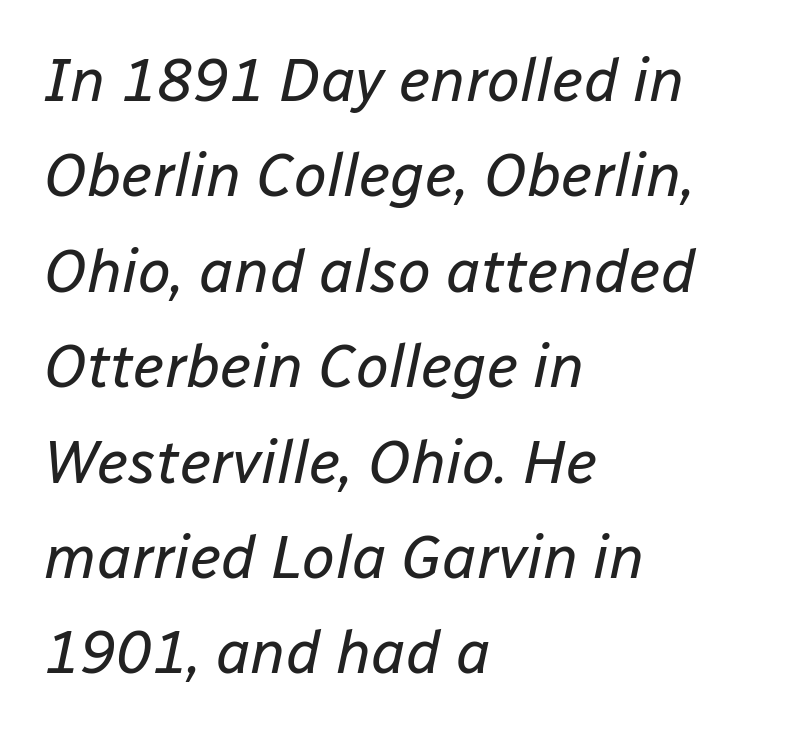
{"italic": "yes", "lean": "right", "slant_degrees": 12, "bold": "no", "weight": "regular", "width": "normal", "stroke_contrast": "low", "x_height": "medium", "monospaced": "no", "underline": "no", "align": "left", "line_spacing": "normal", "line_spacing_ratio": 1.59, "letter_spacing": "normal", "letter_spacing_em": 0.0, "glyph_px": 60}
